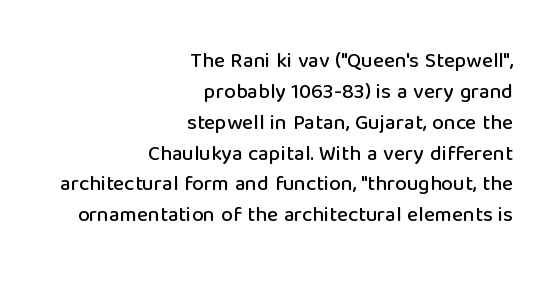
The image shows 21 px text type, upright; set right-aligned, normal line spacing (1.47x), normal letter spacing, not underlined.
